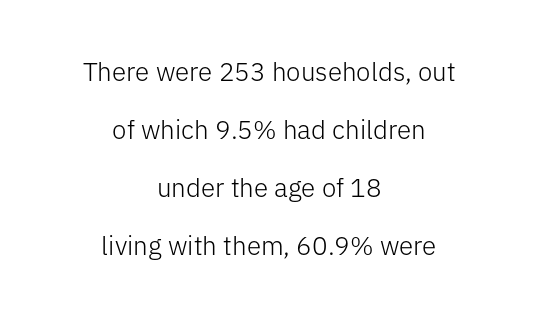
{"italic": "no", "bold": "no", "underline": "no", "align": "center", "line_spacing": "loose", "line_spacing_ratio": 2.23, "letter_spacing": "normal", "letter_spacing_em": 0.0, "glyph_px": 26}
